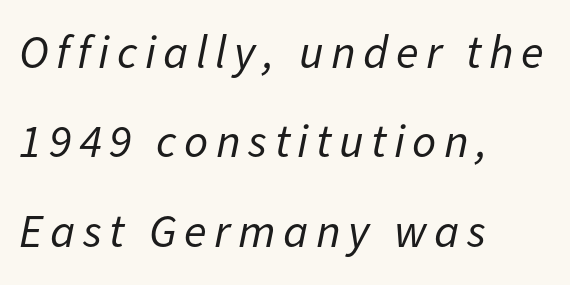
This block would shrink considerably if given ordinary leading; it's expanded now. Character widths vary here, with narrow letters taking less room than wide ones. Quick note: italic. The ragged edge is on the right, which tells us the setting is flush left.
